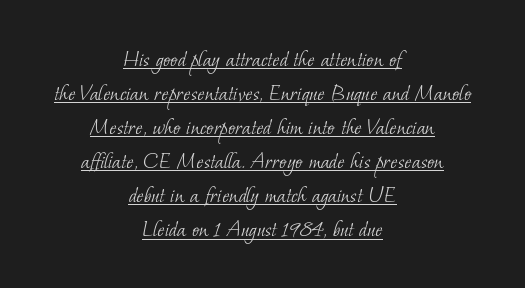
The image shows 24 px text type; set centered, normal line spacing (1.42x), normal letter spacing, underlined.
